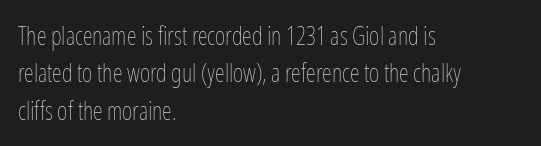
The image shows 25 px text type, upright; set left-aligned, normal line spacing (1.5x), normal letter spacing, not underlined.
